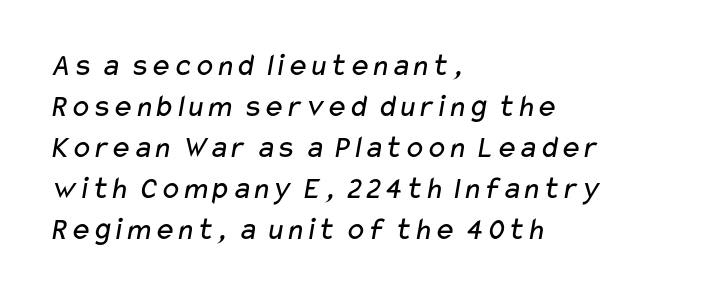
Q: Is the text bold? A: No.
Q: Is the typeface a serif or a sans-serif typeface? A: Sans-serif.
Q: Is the text underlined? A: No.
Q: How is the paragraph aligned? A: Left-aligned.
Q: Is the spacing between letters normal or unusually wide? A: Normal.
Q: Is the spacing between lines tight, normal or loose? A: Normal.
Q: Width (condensed, normal, or wide)? A: Wide.
Q: Stroke contrast? A: Low.
Q: x-height? A: Medium.
Q: Monospaced? A: No.
